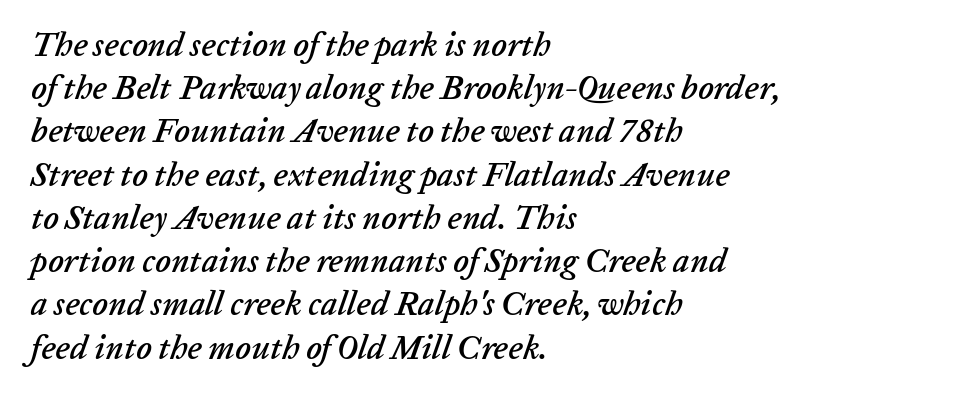
The line texture is even and compact thanks to regular tracking. Here the designer chose a conventional face with non-uniform glyph widths. A normal amount of white space separates one row of letters from the next. The baseline area is clear. Visually the block forms a straight wall on the left and a jagged coastline on the right. The rendering applies a slant to the glyphs.
